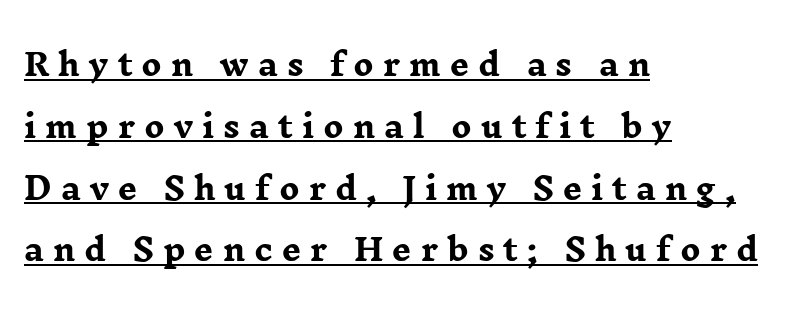
{"serif": "yes", "italic": "no", "bold": "yes", "weight": "heavy", "width": "wide", "stroke_contrast": "low", "x_height": "medium", "monospaced": "no", "underline": "yes", "align": "left", "line_spacing": "loose", "line_spacing_ratio": 2.06, "letter_spacing": "wide", "letter_spacing_em": 0.3, "glyph_px": 30}
